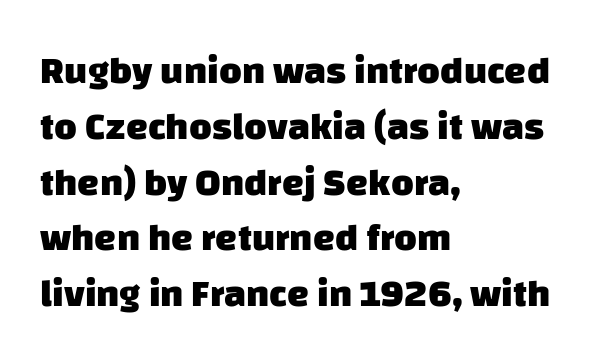
The foot of each line stays bare and open. Horizontal bands of white between lines are of average thickness. The rendering uses a bold face; every stroke is thick and dark. Do the characters align in a grid? No, the font is proportional. The horizontal fit of the characters is conventional and even.
